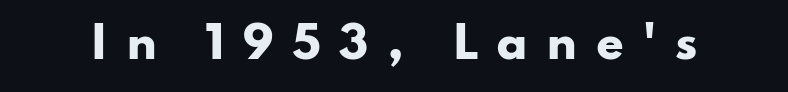
The gap between lines stays unmarked. The letters advance in unequal steps, a hallmark of proportional type. The glyphs have the mass of a bold cut. Is this a sans? Yes — the strokes have no serifs. Substantial extra tracking has been applied to these lines. A roman cut, with each character standing at attention.
